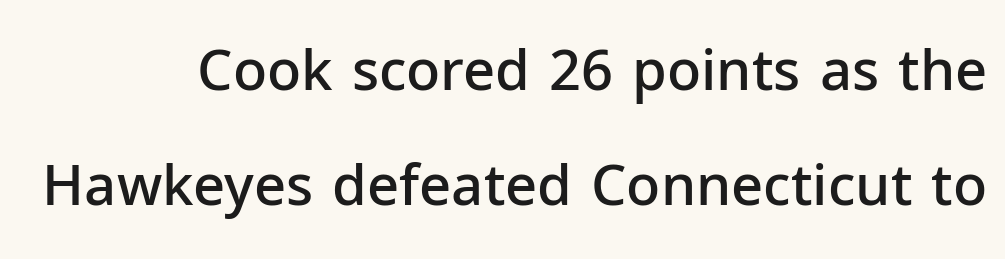
Here the designer chose a conventional face with non-uniform glyph widths. Rule under the text: the space is simply empty. Typesetter's note: demi weight, one step under bold. Font category for this specimen: sans-serif. Default kerning and tracking; the words read as compact shapes.
